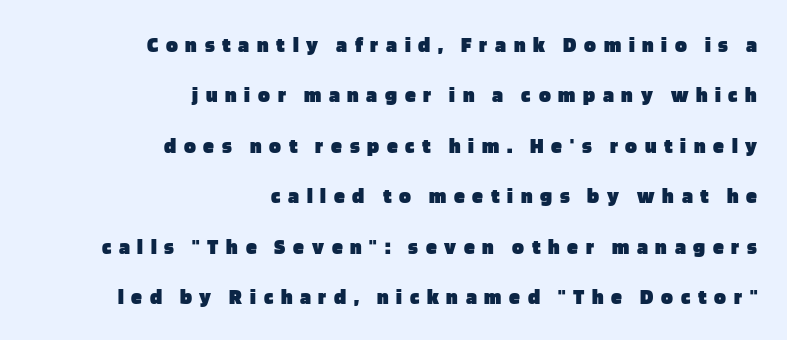
The image shows 22 px bold type, upright; set right-aligned, loose line spacing (2.29x), unusually wide letter spacing (+0.35 em), not underlined.
